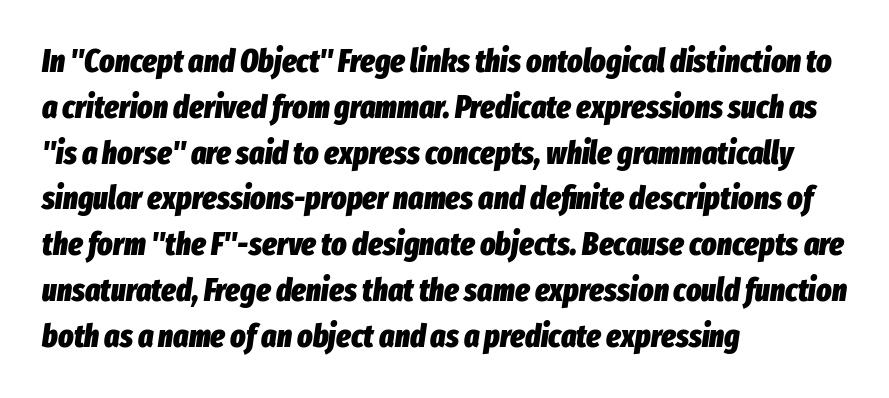
A classic flush-left, rag-right setting is used for this passage. No word sits above an underline. Quick note: interline space is typical. Here the glyphs are tracked normally, forming tight word shapes.
